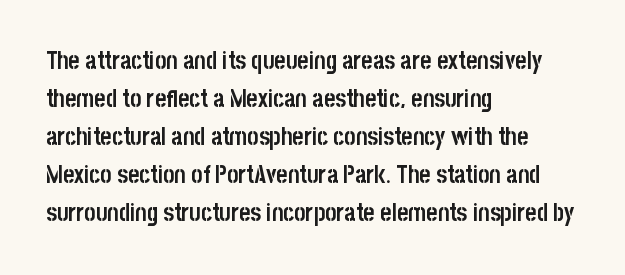
{"italic": "no", "bold": "yes", "underline": "no", "align": "left", "line_spacing": "normal", "line_spacing_ratio": 1.58, "letter_spacing": "normal", "letter_spacing_em": 0.0, "glyph_px": 24}
